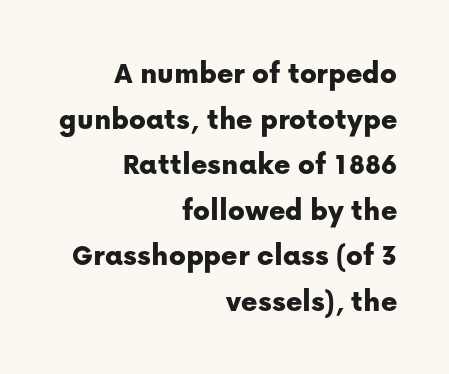
The image shows 31 px sans-serif type, upright; set right-aligned, normal line spacing (1.47x), normal letter spacing, not underlined; low stroke contrast and a medium x-height.
